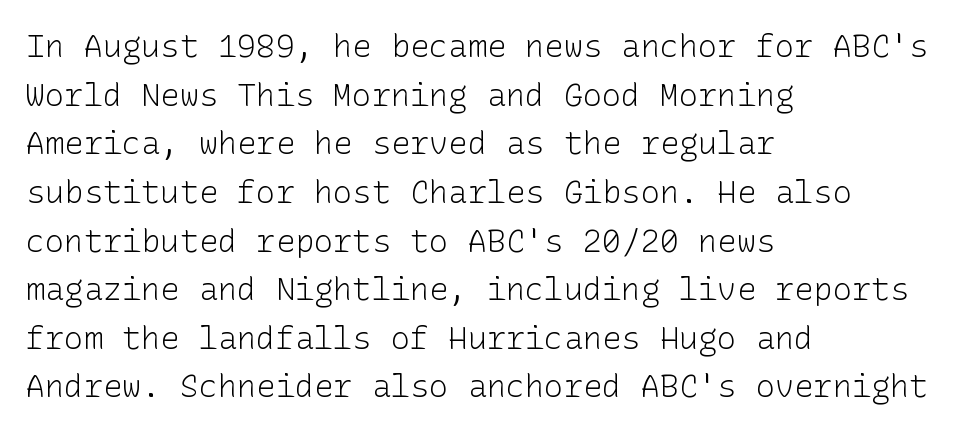
The image shows 32 px light sans-serif type, upright; set left-aligned, normal line spacing (1.52x), normal letter spacing, not underlined; low stroke contrast and a medium x-height.
